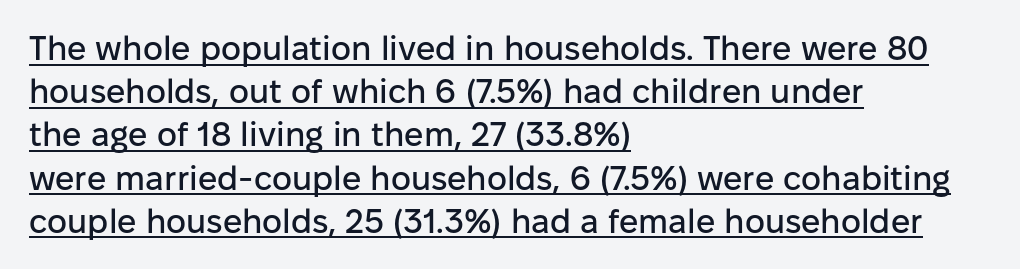
{"serif": "no", "italic": "no", "width": "normal", "stroke_contrast": "low", "x_height": "medium", "monospaced": "no", "underline": "yes", "align": "left", "line_spacing": "normal", "line_spacing_ratio": 1.27, "letter_spacing": "normal", "letter_spacing_em": 0.0, "glyph_px": 34}
